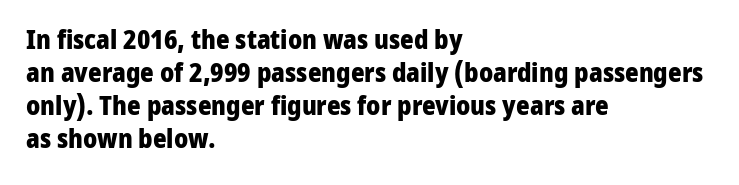
The leading is moderate, giving the passage an even texture. A dark, heavy texture on the line: the type is bold. Descenders hang freely into open space. Letter spacing: default. Notice how the passage keeps a crisp vertical edge on the left only. This is roman type, the default non-slanted kind.
